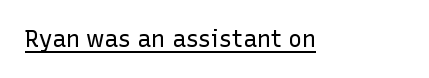
Q: Is the text bold? A: No.
Q: Is the text italic (slanted)? A: No, it is upright.
Q: Is the text underlined? A: Yes.
Q: Is the spacing between letters normal or unusually wide? A: Normal.
